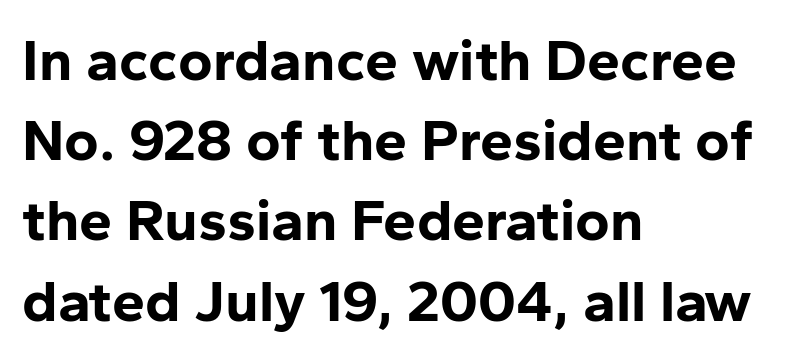
{"serif": "no", "italic": "no", "bold": "yes", "weight": "bold", "width": "normal", "stroke_contrast": "low", "x_height": "medium", "monospaced": "no", "underline": "no", "align": "left", "line_spacing": "normal", "line_spacing_ratio": 1.36, "letter_spacing": "normal", "letter_spacing_em": 0.0, "glyph_px": 59}
